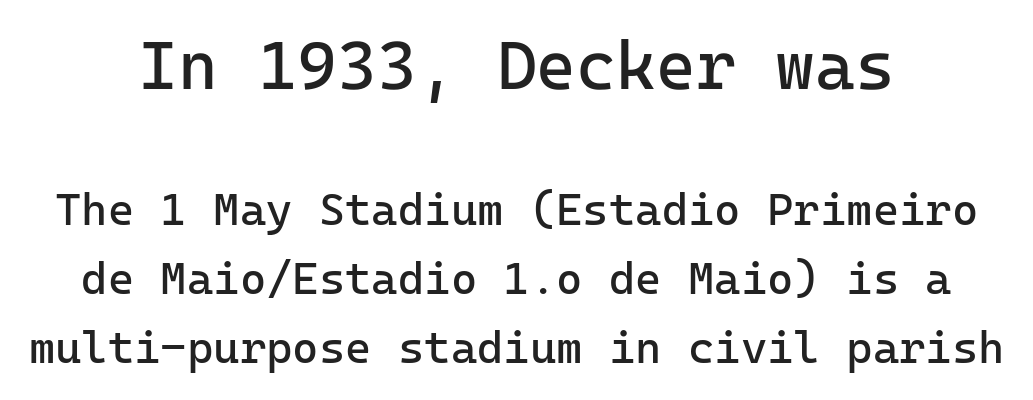
The space beneath each line is pristine and unruled. These lines keep a tight, regular rhythm from letter to letter. This is sans-serif lettering, the kind often seen on screens and signage. The specimen reads as upright at a glance.
